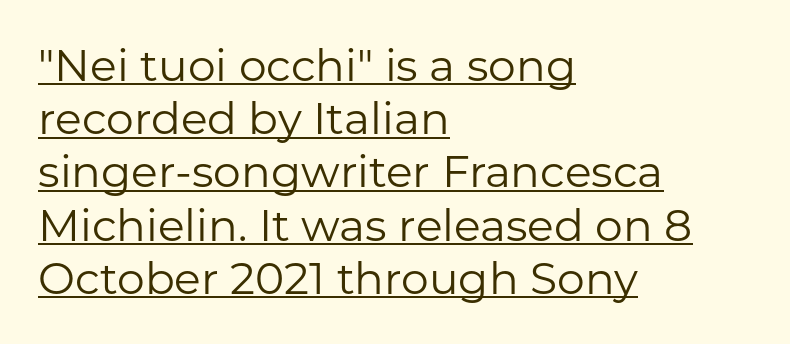
A roman cut, with each character standing at attention. Looks like regular typesetting: each glyph gets only the width it needs. Weight: not bold — regular or lighter. Looks like someone drew a line under every word here. Caption: standard tracking, unaltered.
